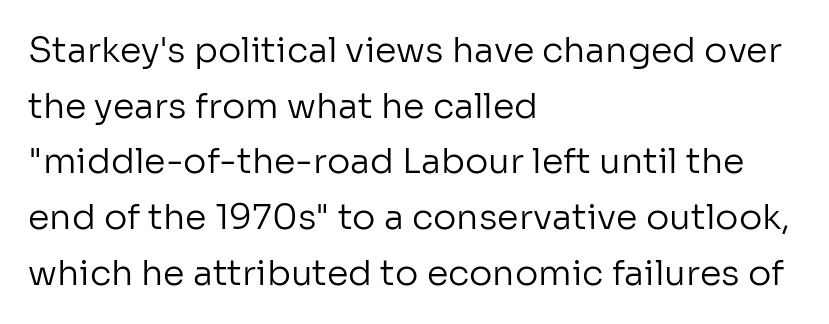
One-word summary of the alignment: left. Check under the words: just untouched page. The face used here is proportionally spaced, like ordinary book or web type. Stems here are at most as thick as an everyday book face.
